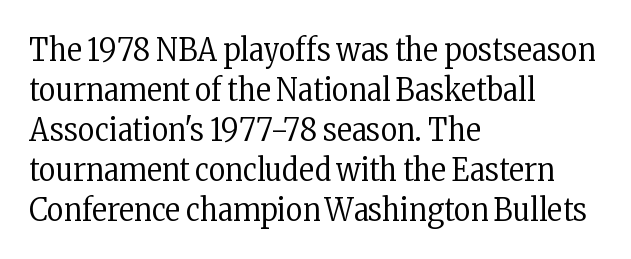
Q: Is the text bold? A: No.
Q: Is the text italic (slanted)? A: No, it is upright.
Q: Is the typeface a serif or a sans-serif typeface? A: Serif.
Q: Is the text underlined? A: No.
Q: How is the paragraph aligned? A: Left-aligned.
Q: Is the spacing between letters normal or unusually wide? A: Normal.
Q: Is the spacing between lines tight, normal or loose? A: Normal.
Q: Width (condensed, normal, or wide)? A: Condensed.
Q: Stroke contrast? A: Low.
Q: x-height? A: Medium.
Q: Monospaced? A: No.
